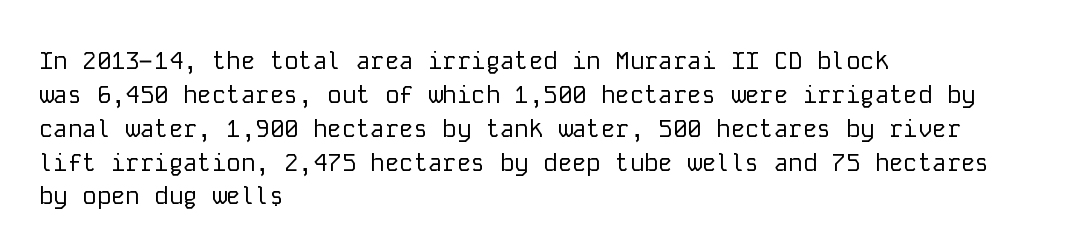
Q: Is the text bold? A: No.
Q: Is the text italic (slanted)? A: No, it is upright.
Q: Is the text underlined? A: No.
Q: How is the paragraph aligned? A: Left-aligned.
Q: Is the spacing between letters normal or unusually wide? A: Normal.
Q: Is the spacing between lines tight, normal or loose? A: Normal.
